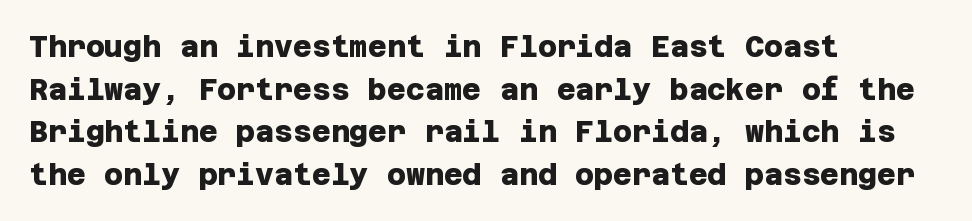
The image shows 29 px heavy sans-serif type; set left-aligned, normal line spacing (1.47x), normal letter spacing, not underlined; low stroke contrast and a large x-height.
